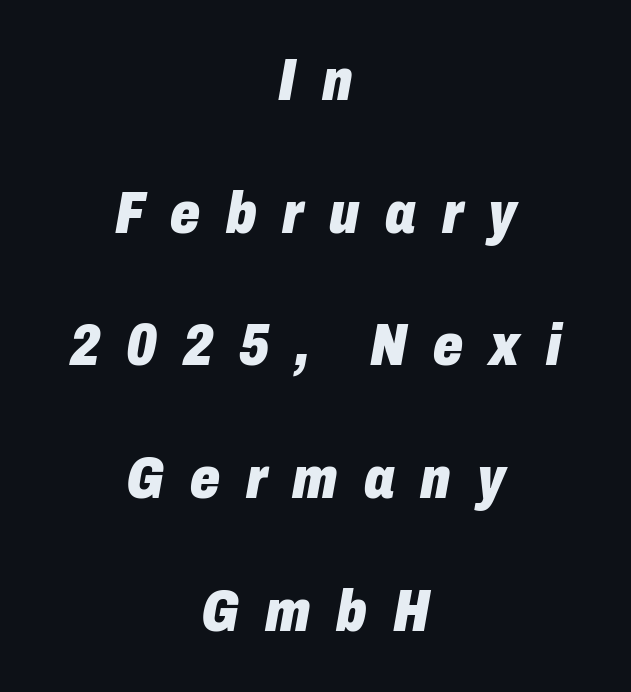
The image shows 59 px heavy, condensed type, italic (leaning right); set centered, loose line spacing (2.25x), unusually wide letter spacing (+0.44 em), not underlined; low stroke contrast and a medium x-height.
